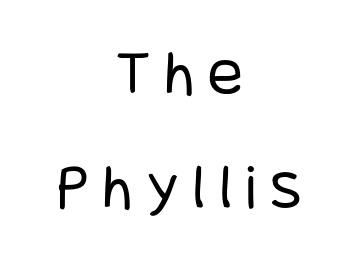
The image shows 65 px regular-weight, condensed sans-serif type, upright; set centered, line spacing 1.76x, unusually wide letter spacing (+0.22 em), not underlined; low stroke contrast and a large x-height.
